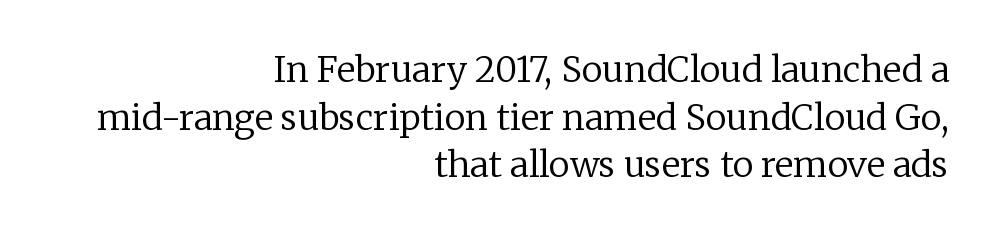
Q: Is the text bold? A: No.
Q: Is the text italic (slanted)? A: No, it is upright.
Q: Is the typeface a serif or a sans-serif typeface? A: Serif.
Q: Is the text underlined? A: No.
Q: How is the paragraph aligned? A: Right-aligned.
Q: Is the spacing between letters normal or unusually wide? A: Normal.
Q: Is the spacing between lines tight, normal or loose? A: Normal.
Q: Width (condensed, normal, or wide)? A: Normal.
Q: Stroke contrast? A: Low.
Q: x-height? A: Medium.
Q: Monospaced? A: No.
